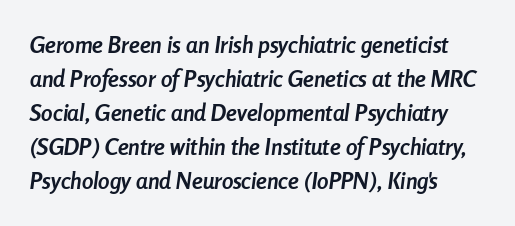
Q: Is the text bold? A: Yes.
Q: Is the text italic (slanted)? A: Yes, it leans right by about 8 degrees.
Q: Is the text underlined? A: No.
Q: How is the paragraph aligned? A: Left-aligned.
Q: Is the spacing between letters normal or unusually wide? A: Normal.
Q: Is the spacing between lines tight, normal or loose? A: Normal.
